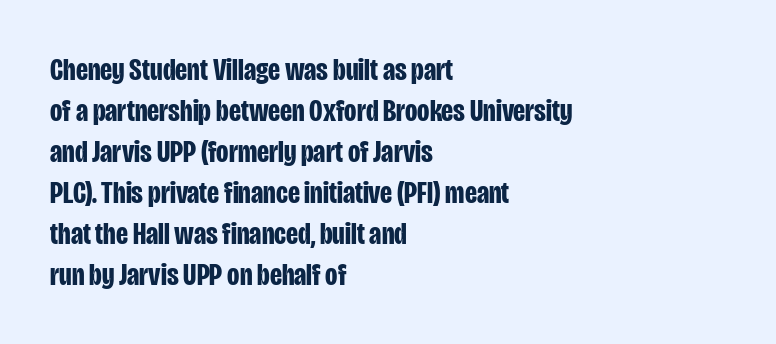
The space beneath each line is pristine and unruled. The lettering stays uniformly vertical, giving the passage a roman look. Default kerning and tracking; the words read as compact shapes. The passage shown stacks its lines at a standard gap. Typesetter's note: full bold, strokes at maximum text heaviness.
